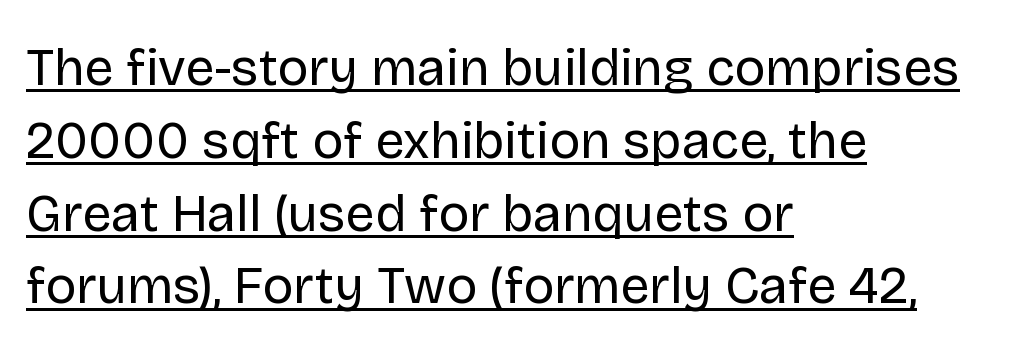
{"serif": "no", "italic": "no", "bold": "no", "weight": "regular", "width": "normal", "stroke_contrast": "low", "x_height": "large", "monospaced": "no", "underline": "yes", "align": "left", "line_spacing": "normal", "line_spacing_ratio": 1.4, "letter_spacing": "normal", "letter_spacing_em": 0.0, "glyph_px": 52}
